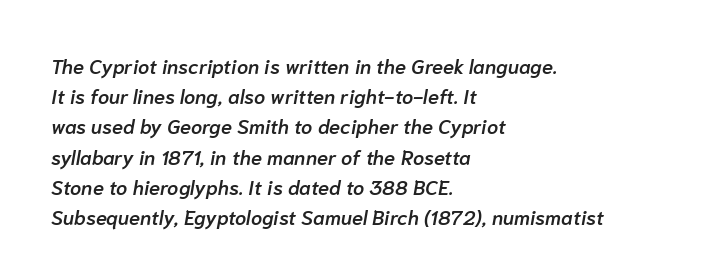
Yep, that's italic — everything's leaning. Left-aligned paragraph, ragged on the right. Vertical spacing — default. Check under the words: just untouched page.
